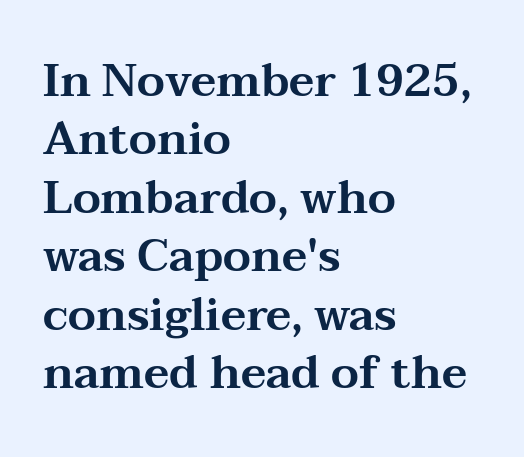
You could not count columns in this text — the font is proportionally spaced. The gaps between neighbouring characters are ordinary and unremarkable. To sum up the face: it has serifs. Quick note: not italic, upright. A classic flush-left, rag-right setting is used for this passage.
